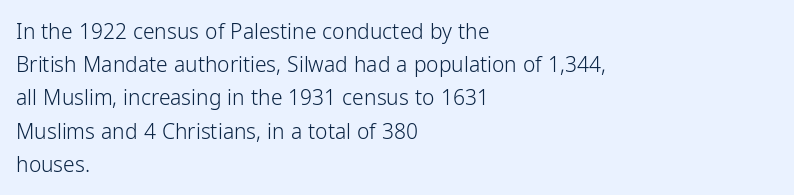
{"italic": "no", "bold": "no", "underline": "no", "align": "left", "line_spacing": "normal", "line_spacing_ratio": 1.58, "letter_spacing": "normal", "letter_spacing_em": 0.0, "glyph_px": 21}
